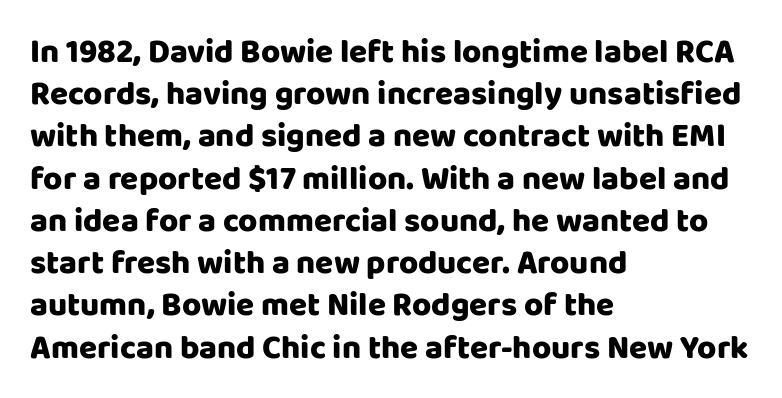
Each new line begins a customary step beneath the previous one. Each word holds together tightly as a unit, with standard inter-letter gaps. You can tell from the bare stems that sans-serif type was used. The rendering uses natural spacing where letterforms have individual widths. Designer's note — italics off, roman on. Which margin do the lines hug? The left one — the right edge is uneven.
